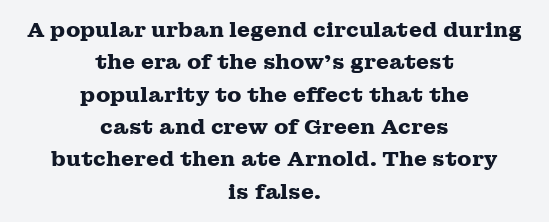
The zone under the glyphs is completely vacant. Look at the stroke-to-counter ratio: heavy, a bold. Compared with typical body copy, the letter spacing here is the same. Casual observation: everything's sitting right in the middle.
